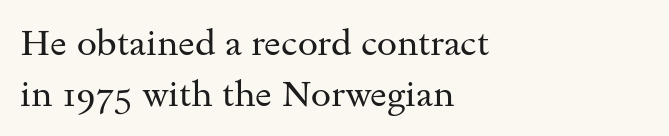
The image shows 36 px regular-weight, wide serif type, upright; set left-aligned, normal line spacing (1.43x), normal letter spacing, not underlined; medium stroke contrast and a small x-height.
